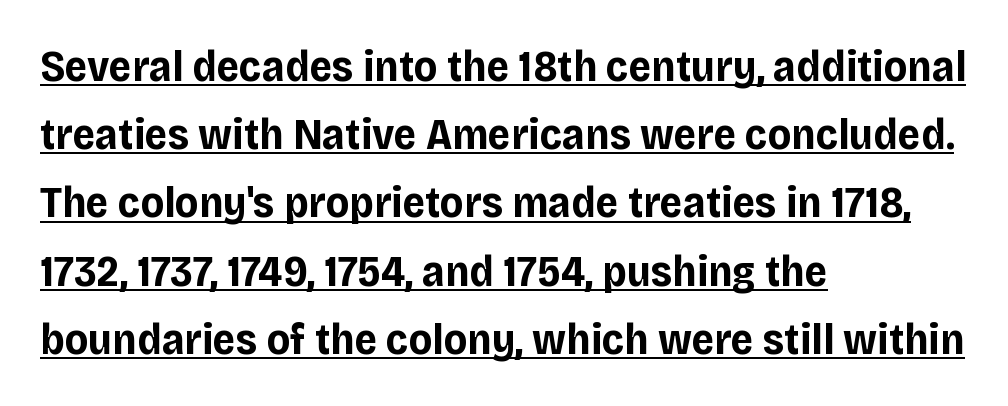
The image shows 44 px bold sans-serif type, upright; set left-aligned, normal line spacing (1.55x), normal letter spacing, underlined; low stroke contrast and a large x-height.
